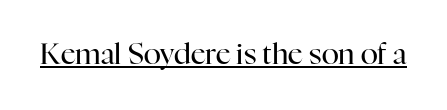
Q: Is the text bold? A: No.
Q: Is the text italic (slanted)? A: No, it is upright.
Q: Is the typeface a serif or a sans-serif typeface? A: Serif.
Q: Is the text underlined? A: Yes.
Q: Is the spacing between letters normal or unusually wide? A: Normal.
Q: Width (condensed, normal, or wide)? A: Normal.
Q: Stroke contrast? A: High.
Q: x-height? A: Medium.
Q: Monospaced? A: No.
